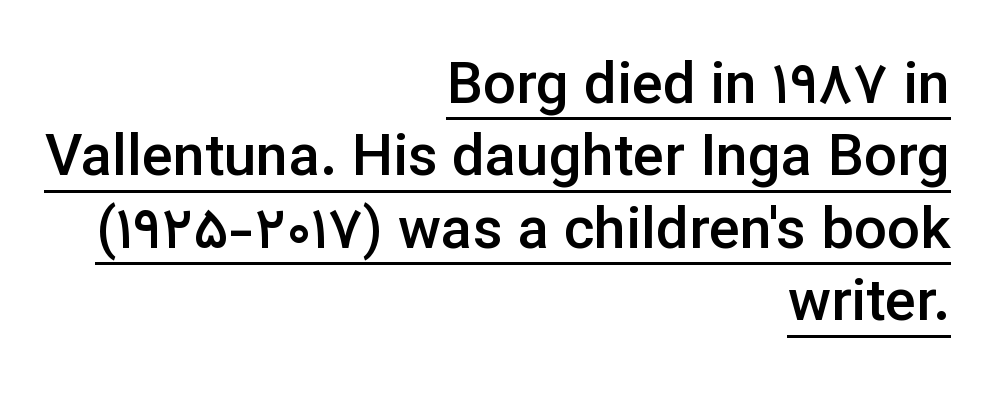
The image shows 58 px semibold sans-serif type, upright; set right-aligned, normal line spacing (1.25x), normal letter spacing, underlined; low stroke contrast and a medium x-height.
